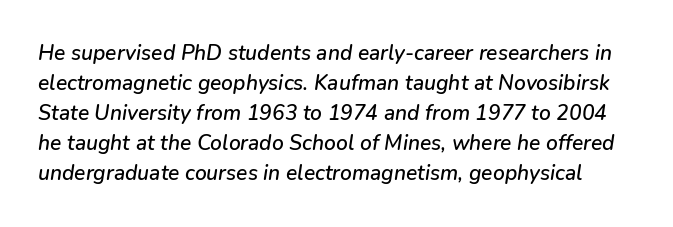
The image shows 21 px text type, italic (leaning right); set normal line spacing (1.43x), normal letter spacing, not underlined.
